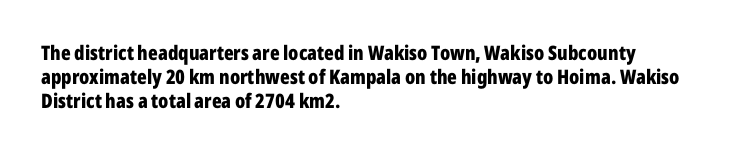
The image shows 20 px bold type, upright; set left-aligned, line spacing 1.2x, normal letter spacing, not underlined.
